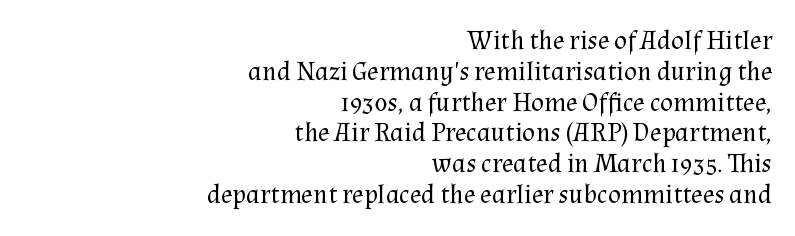
The image shows 27 px text type, upright; set right-aligned, tight line spacing (1.14x), normal letter spacing, not underlined.
